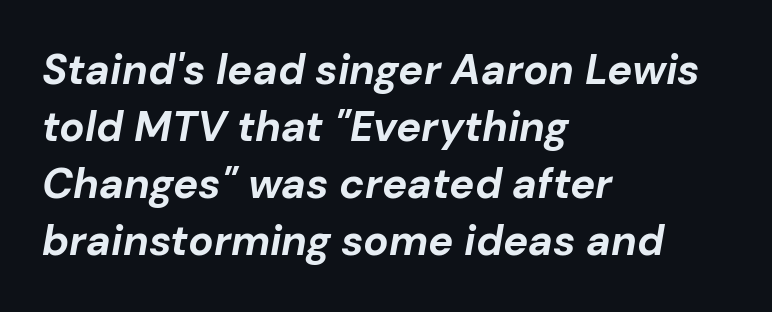
The image shows 42 px bold type, italic (leaning right); set left-aligned, normal line spacing (1.36x), normal letter spacing, not underlined; low stroke contrast and a medium x-height.
